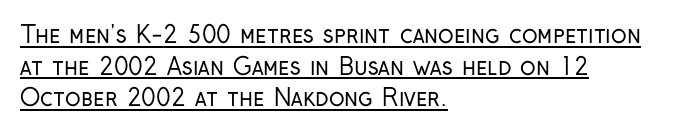
The image shows 23 px text type, upright; set left-aligned, normal line spacing (1.37x), normal letter spacing, underlined.
